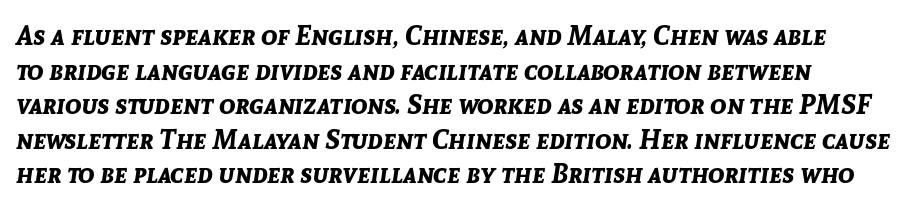
The horizontal fit of the characters is conventional and even. Descenders are the only things crossing below the line. Observe the lean: these are italic letterforms. Heft: maximum for text — a bold.
